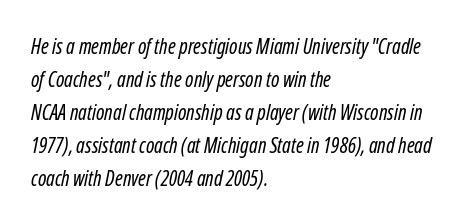
The image shows 21 px text type; set left-aligned, normal line spacing (1.57x), normal letter spacing, not underlined.
